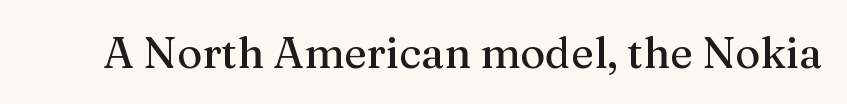
The image shows 43 px serif type, upright; set normal letter spacing, not underlined; medium stroke contrast and a medium x-height.
